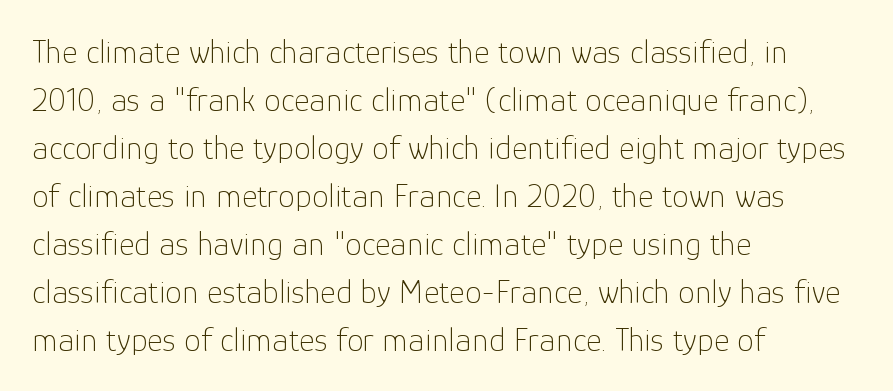
Stroke terminals: plain, sans-serif. Do the characters align in a grid? No, the font is proportional. Casual observation: everything's shoved over to the left. Is the letter spacing exaggerated? No — it looks like the ordinary default. Is the stroke heavy? The answer is a plain regular-or-lighter.
